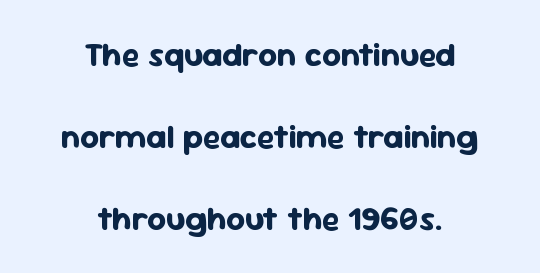
The image shows 33 px bold sans-serif type, upright; set centered, loose line spacing (2.48x), normal letter spacing, not underlined; low stroke contrast and a medium x-height.
